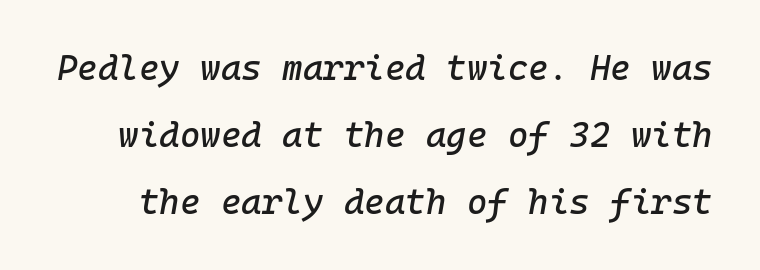
{"italic": "yes", "lean": "right", "slant_degrees": 10, "width": "normal", "stroke_contrast": "low", "x_height": "medium", "monospaced": "yes", "underline": "no", "line_spacing": "loose", "line_spacing_ratio": 1.91, "letter_spacing": "normal", "letter_spacing_em": 0.0, "glyph_px": 35}
